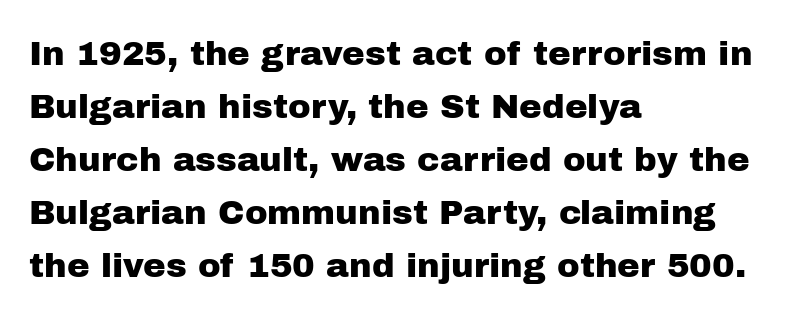
Q: Is the text italic (slanted)? A: No, it is upright.
Q: Is the typeface a serif or a sans-serif typeface? A: Sans-serif.
Q: Is the text underlined? A: No.
Q: How is the paragraph aligned? A: Left-aligned.
Q: Is the spacing between letters normal or unusually wide? A: Normal.
Q: Is the spacing between lines tight, normal or loose? A: Normal.
Q: Width (condensed, normal, or wide)? A: Normal.
Q: Stroke contrast? A: Low.
Q: x-height? A: Medium.
Q: Monospaced? A: No.
